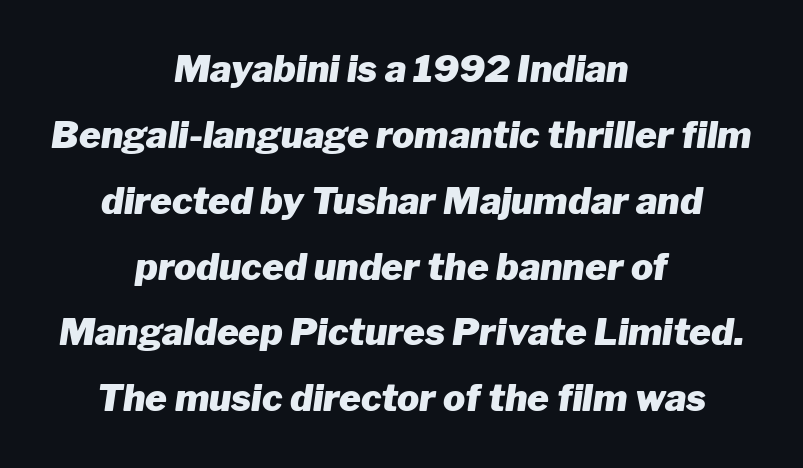
{"italic": "yes", "lean": "right", "slant_degrees": 8, "bold": "yes", "weight": "heavy", "width": "normal", "stroke_contrast": "low", "x_height": "medium", "monospaced": "no", "underline": "no", "align": "center", "line_spacing_ratio": 1.78, "letter_spacing": "normal", "letter_spacing_em": 0.0, "glyph_px": 37}
